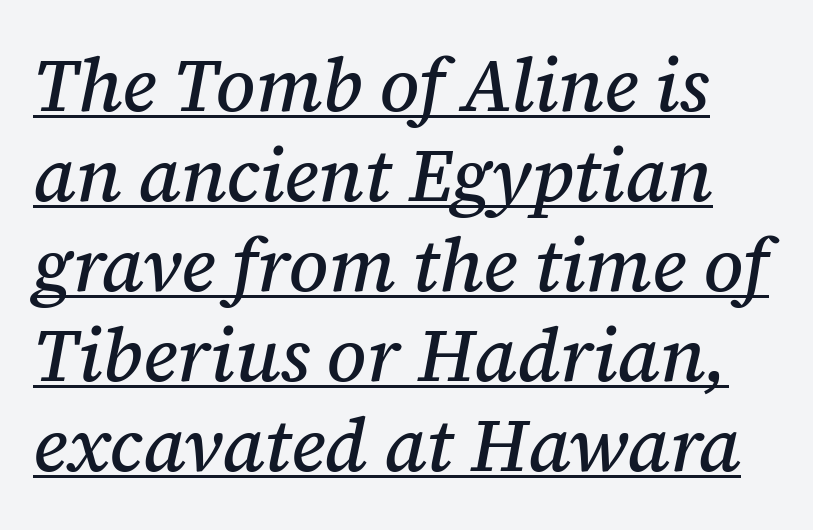
The image shows 75 px serif type, italic (leaning right); set line spacing 1.2x, normal letter spacing, underlined; medium stroke contrast and a medium x-height.
